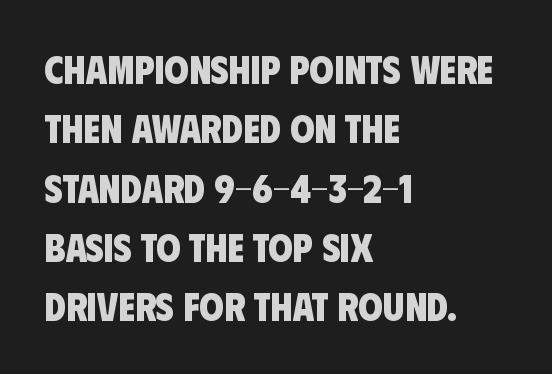
Summary of weight: heavy, a full bold. Plain, unruled lines of type. The rendering keeps characters at their native spacing. If you drew a ruler down the left edge, every line would touch it.
